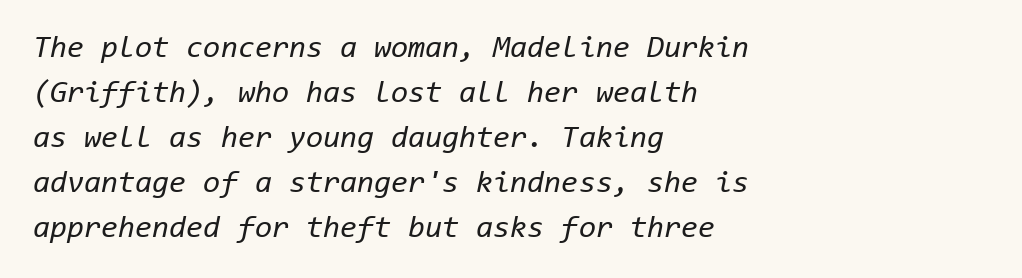
Q: Is the text bold? A: No.
Q: Is the text italic (slanted)? A: Yes, it leans right by about 11 degrees.
Q: Is the text underlined? A: No.
Q: How is the paragraph aligned? A: Left-aligned.
Q: Is the spacing between letters normal or unusually wide? A: Normal.
Q: Is the spacing between lines tight, normal or loose? A: Normal.
Q: Width (condensed, normal, or wide)? A: Normal.
Q: Stroke contrast? A: Low.
Q: x-height? A: Medium.
Q: Monospaced? A: Yes.
